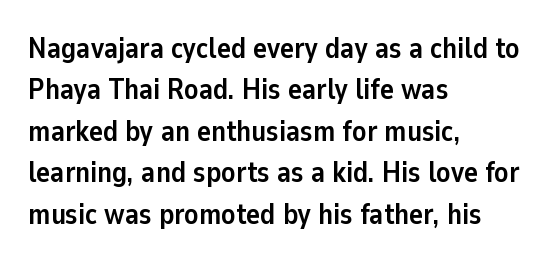
The image shows 29 px semibold sans-serif type, upright; set left-aligned, normal line spacing (1.43x), normal letter spacing, not underlined; low stroke contrast and a medium x-height.
